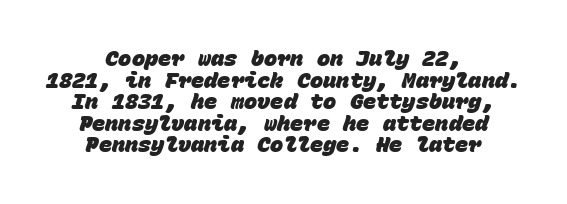
These lines keep a tight, regular rhythm from letter to letter. The gap between lines stays unmarked. How heavy is the stroke? Heavy — this is a bold. One-word summary of the alignment: center. Compared with typical paragraphs, the rows here are closer together.
